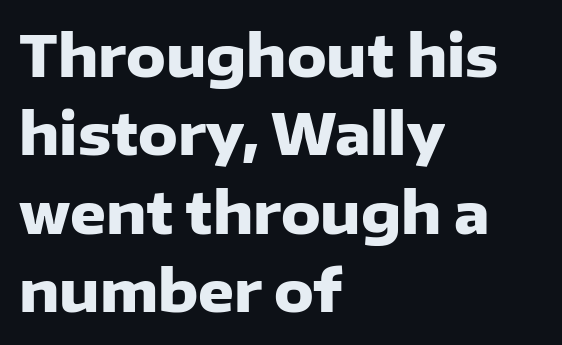
The image shows 56 px heavy sans-serif type, upright; set left-aligned, normal line spacing (1.4x), normal letter spacing, not underlined; low stroke contrast and a medium x-height.
